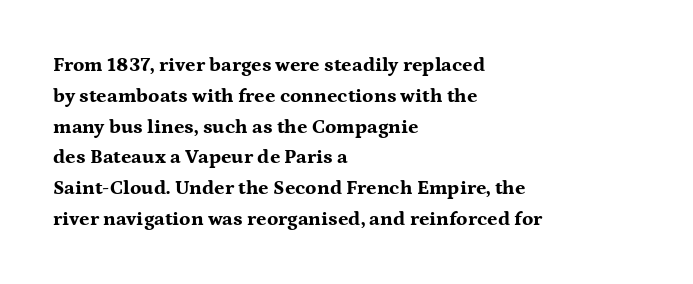
The image shows 20 px bold type, upright; set left-aligned, normal line spacing (1.54x), normal letter spacing, not underlined.
